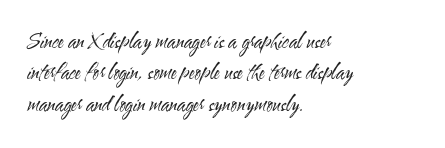
Q: Is the text bold? A: No.
Q: Is the text italic (slanted)? A: Yes.
Q: Is the text underlined? A: No.
Q: How is the paragraph aligned? A: Left-aligned.
Q: Is the spacing between letters normal or unusually wide? A: Normal.
Q: Is the spacing between lines tight, normal or loose? A: Normal.
